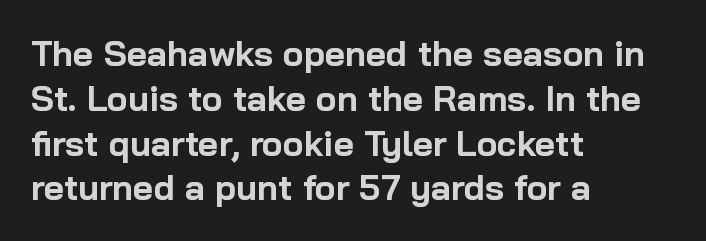
Caption: standard tracking, unaltered. Leading matches the norm, producing a regular column. Examine the stroke ends and you'll find no serifs. Notice how the passage keeps a crisp vertical edge on the left only. The glyphs are unaccompanied by any horizontal stroke below them. Notice how the stems are strictly vertical — no italics here.
